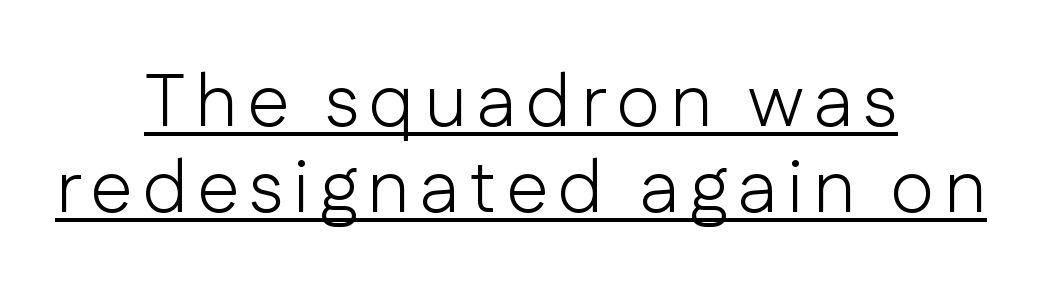
{"serif": "no", "italic": "no", "bold": "no", "weight": "light", "width": "normal", "stroke_contrast": "low", "x_height": "medium", "monospaced": "no", "underline": "yes", "align": "center", "line_spacing": "tight", "line_spacing_ratio": 1.15, "glyph_px": 75}
